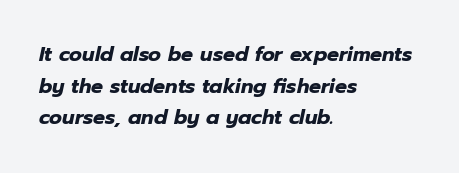
The image shows 20 px bold type, italic (leaning right); set left-aligned, normal line spacing (1.58x), normal letter spacing, not underlined.
